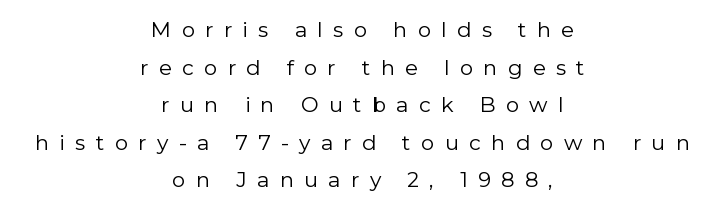
Q: Is the text bold? A: No.
Q: Is the text italic (slanted)? A: No, it is upright.
Q: Is the text underlined? A: No.
Q: How is the paragraph aligned? A: Centered.
Q: Is the spacing between letters normal or unusually wide? A: Unusually wide.
